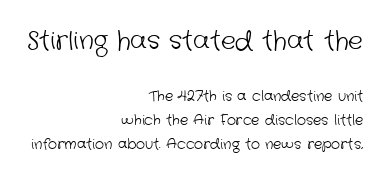
{"bold": "no", "underline": "no", "align": "right", "line_spacing_ratio": 1.72, "letter_spacing": "normal", "letter_spacing_em": 0.0, "larger_block": "first", "size_ratio": 1.79, "glyph_px": 25}
